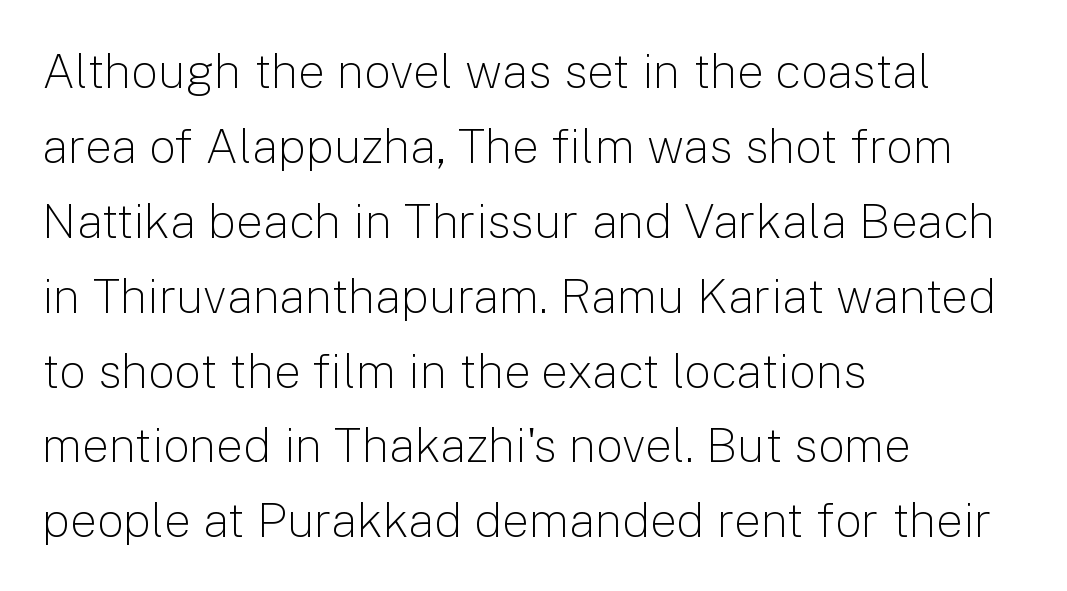
Anything drawn beneath the words? Only blank space. Posture: upright roman. The weight would be labelled regular, book, light, or lighter still. Look at the tracking — it's just the regular setting, nothing added.
